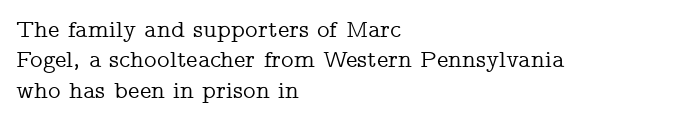
{"italic": "no", "underline": "no", "align": "left", "line_spacing": "normal", "line_spacing_ratio": 1.27, "letter_spacing": "normal", "letter_spacing_em": 0.0, "glyph_px": 24}
